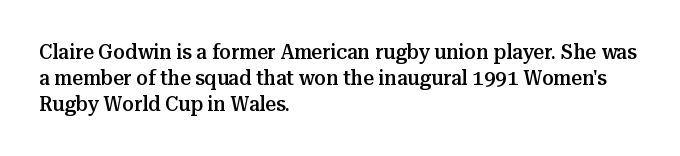
Weight: semibold (demi). Clear beneath every line of the passage. Nothing unusual about the tracking: characters are spaced as the font intends. Notice how the stems are strictly vertical — no italics here. This sample is left-justified, so line endings fall wherever the words run out.
